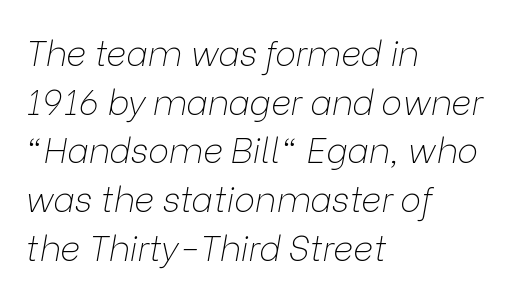
The image shows 35 px thin type, italic (leaning right); set left-aligned, normal line spacing (1.39x), normal letter spacing, not underlined; low stroke contrast and a medium x-height.
